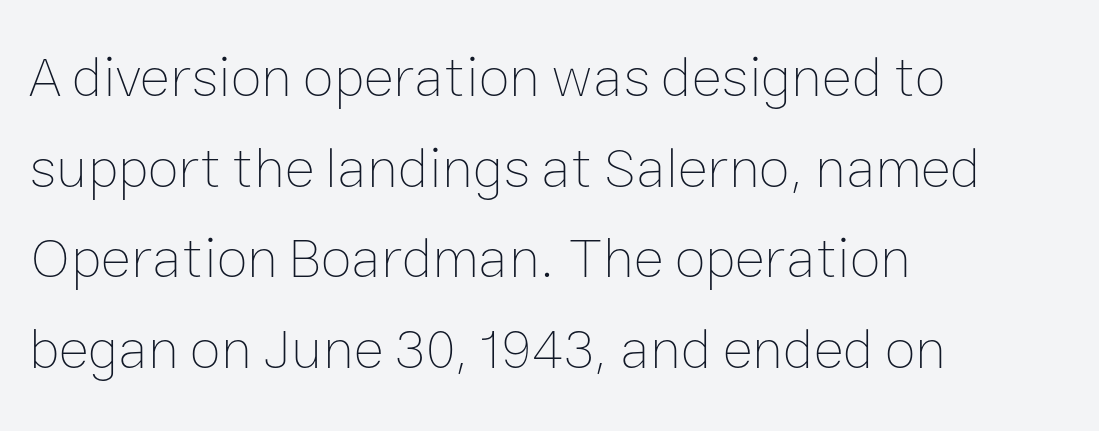
{"italic": "no", "bold": "no", "weight": "thin", "width": "normal", "stroke_contrast": "low", "x_height": "medium", "monospaced": "no", "underline": "no", "align": "left", "line_spacing": "normal", "line_spacing_ratio": 1.59, "letter_spacing": "normal", "letter_spacing_em": 0.0, "glyph_px": 57}
